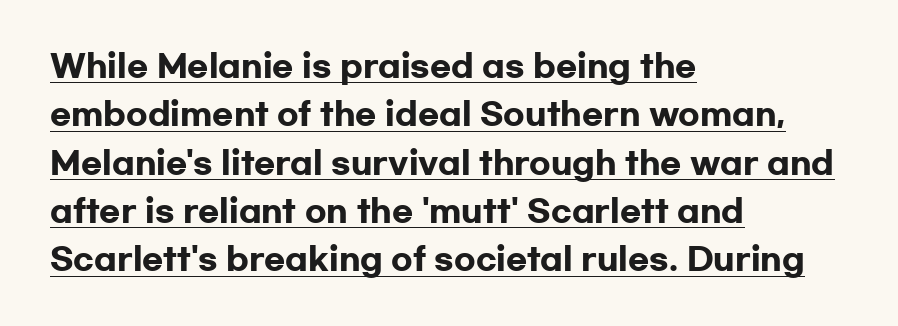
The lines in this sample share a left origin and differ only in where they stop. Compared with an ordinary text face, these strokes are far heavier — a full bold. The rows are spaced the way most documents space them. Quick note: not italic, upright. Looks like regular typesetting: each glyph gets only the width it needs.
